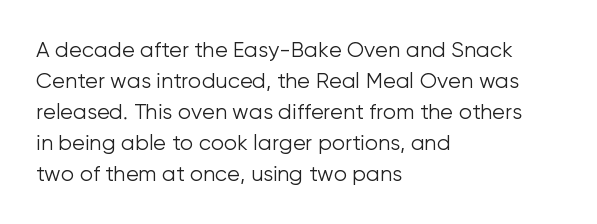
The image shows 21 px text type, upright; set left-aligned, normal line spacing (1.48x), normal letter spacing, not underlined.
